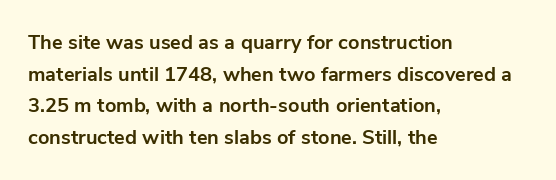
If you drew a line through each stem, it would be perfectly vertical. Nobody drew a line under any word here. A full-strength bold gives these letters their thick strokes. Honestly, the letter spacing is just normal — you wouldn't notice it. Left-aligned paragraph, ragged on the right.
